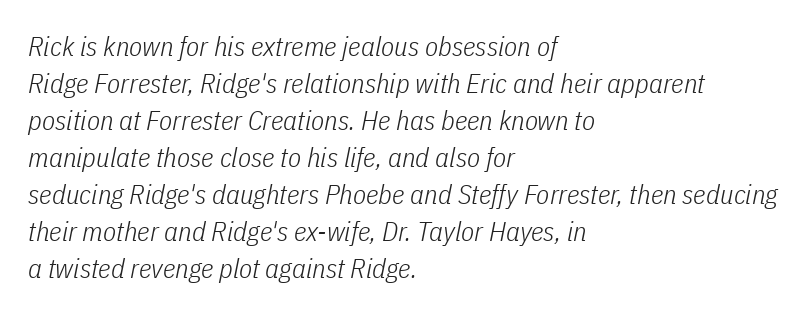
The image shows 27 px text type, italic (leaning right); set left-aligned, normal line spacing (1.37x), normal letter spacing, not underlined.
